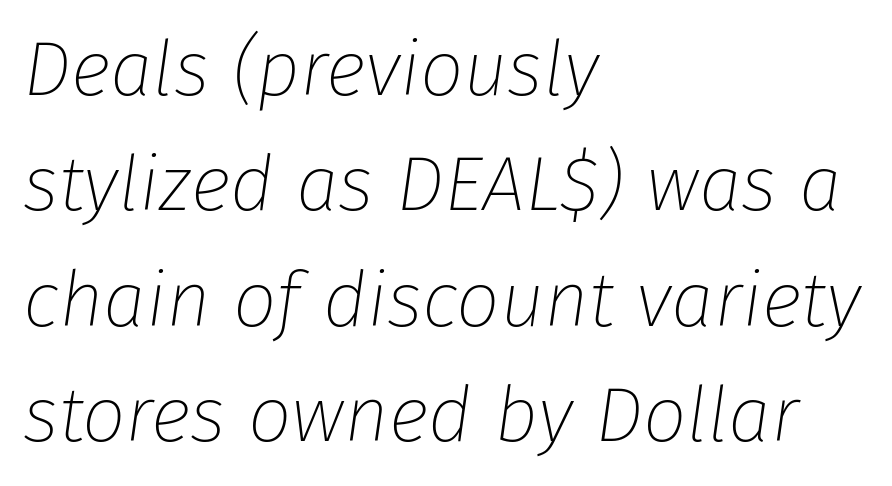
{"italic": "yes", "lean": "right", "slant_degrees": 8, "bold": "no", "weight": "thin", "width": "normal", "stroke_contrast": "low", "x_height": "medium", "monospaced": "no", "underline": "no", "align": "left", "line_spacing": "normal", "line_spacing_ratio": 1.5, "letter_spacing": "normal", "letter_spacing_em": 0.0, "glyph_px": 77}
